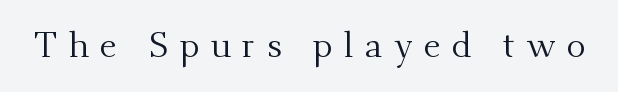
{"serif": "yes", "italic": "no", "bold": "no", "weight": "regular", "width": "normal", "stroke_contrast": "medium", "x_height": "small", "monospaced": "no", "underline": "no", "letter_spacing": "wide", "letter_spacing_em": 0.31, "glyph_px": 36}
